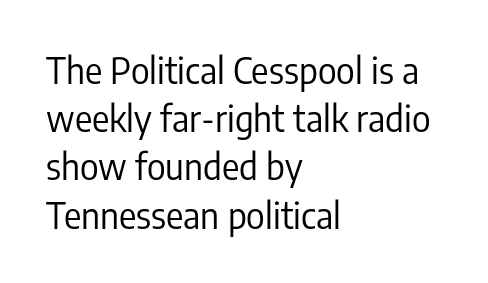
The image shows 36 px regular-weight, condensed sans-serif type, upright; set left-aligned, normal line spacing (1.34x), normal letter spacing, not underlined; low stroke contrast and a medium x-height.
